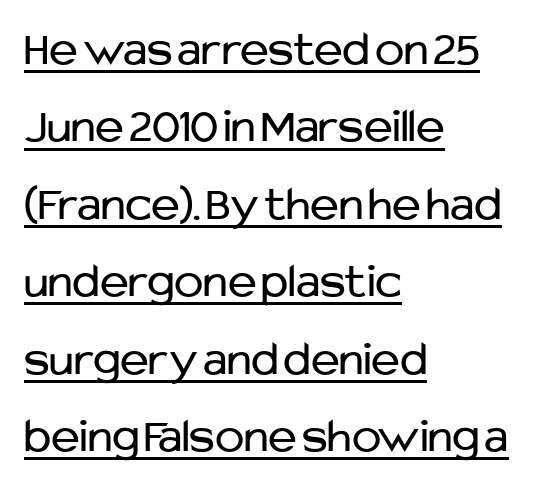
The type is set solid horizontally, with unmodified tracking. Is the block centered? No — it sits flush against the left margin. Here the designer chose a conventional face with non-uniform glyph widths. Italic: no, the glyphs are upright roman.
